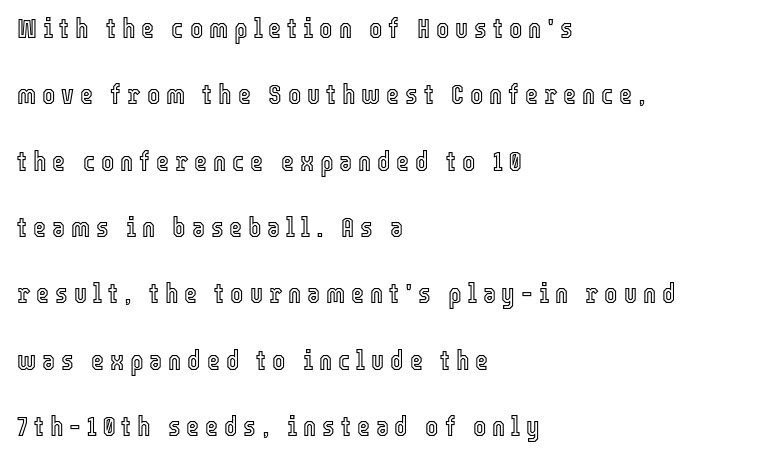
{"italic": "no", "width": "condensed", "x_height": "medium", "monospaced": "no", "underline": "no", "align": "left", "line_spacing": "loose", "line_spacing_ratio": 2.37, "letter_spacing": "wide", "letter_spacing_em": 0.21, "glyph_px": 28}
